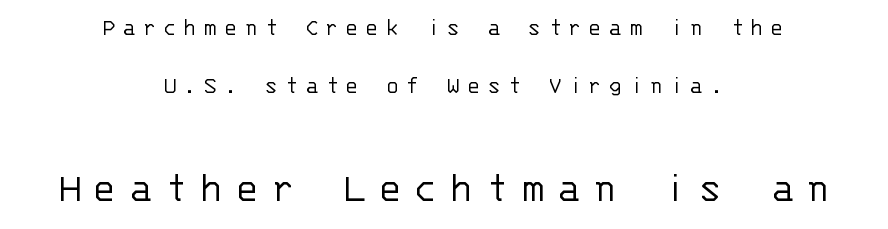
The characters display no serif detailing; their extremities are plain. The block sitting lower on the canvas is the one with enlarged characters. The face looks like a standard text weight, possibly lighter. Here the glyphs are tracked loosely, breaking word shapes into spaced letters.
